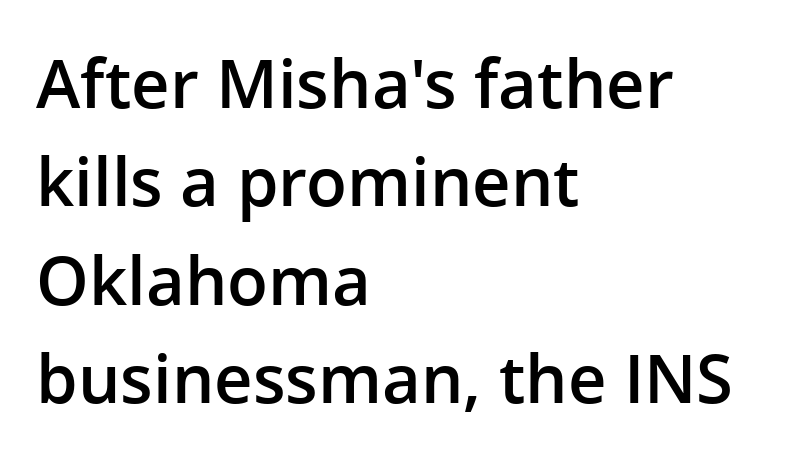
{"serif": "no", "italic": "no", "bold": "semi", "weight": "semibold", "width": "normal", "stroke_contrast": "low", "x_height": "medium", "monospaced": "no", "underline": "no", "align": "left", "line_spacing": "normal", "line_spacing_ratio": 1.47, "letter_spacing": "normal", "letter_spacing_em": 0.0, "glyph_px": 67}
